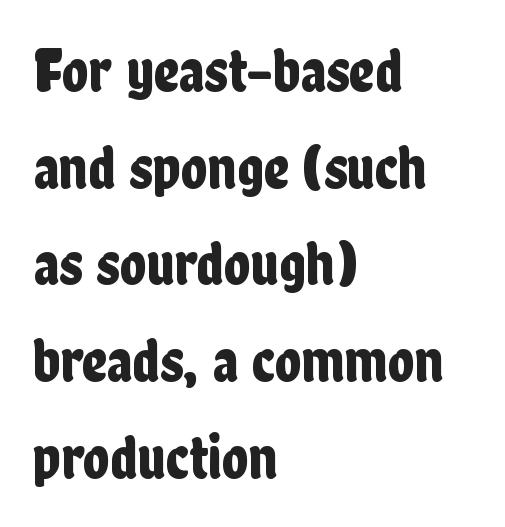
The image shows 62 px condensed sans-serif type, upright; set left-aligned, normal line spacing (1.56x), normal letter spacing, not underlined; low stroke contrast and a medium x-height.
